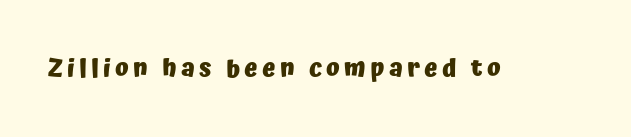
Q: Is the text bold? A: Yes.
Q: Is the text italic (slanted)? A: No, it is upright.
Q: Is the text underlined? A: No.
